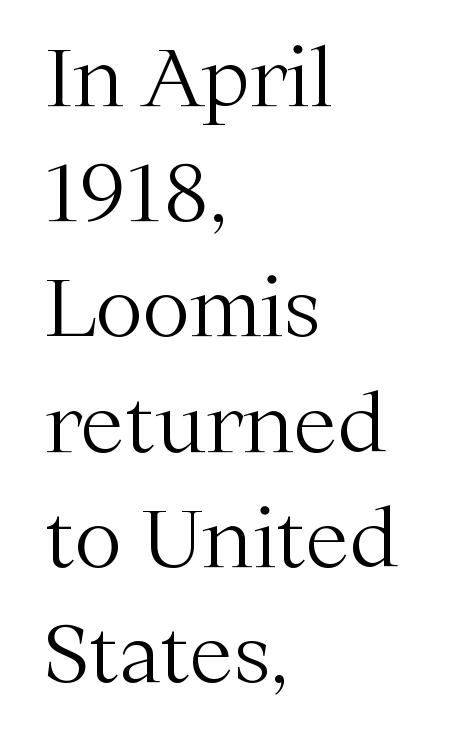
The image shows 80 px light serif type, upright; set left-aligned, normal line spacing (1.44x), normal letter spacing, not underlined; medium stroke contrast and a medium x-height.
